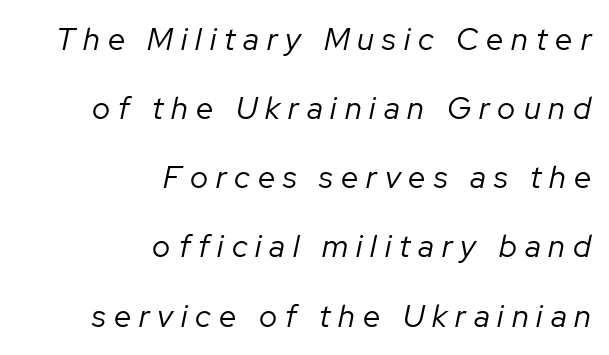
You could only call the tracking loose — the letters float apart. In terms of posture, this sample is oblique. The space between consecutive lines is lavish. These lines are set flush right with a ragged left edge. Stems and bowls with no extra thickness — not bold. The letters advance in unequal steps, a hallmark of proportional type.
